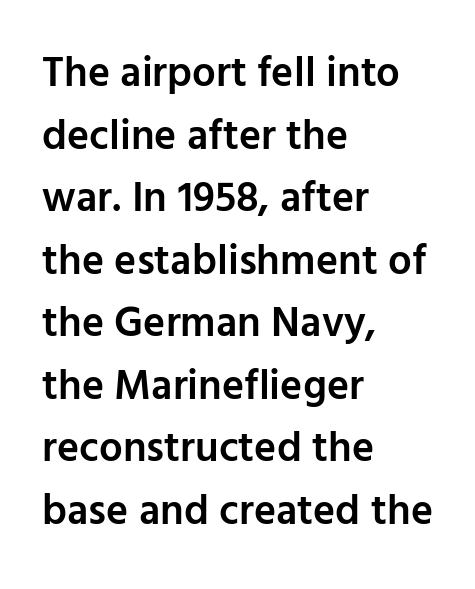
The image shows 42 px semibold sans-serif type, upright; set left-aligned, normal line spacing (1.49x), normal letter spacing, not underlined; low stroke contrast and a medium x-height.
